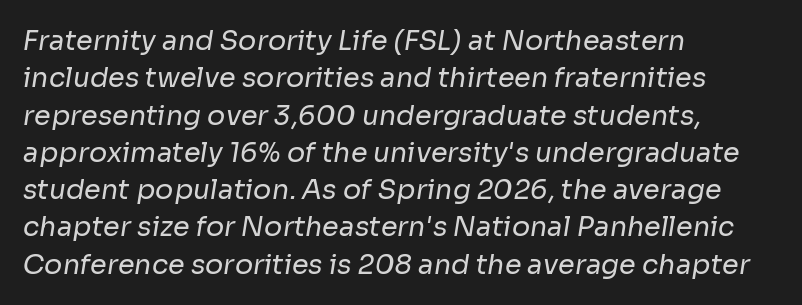
{"bold": "no", "underline": "no", "align": "left", "line_spacing": "normal", "line_spacing_ratio": 1.38, "letter_spacing": "normal", "letter_spacing_em": 0.0, "glyph_px": 27}
